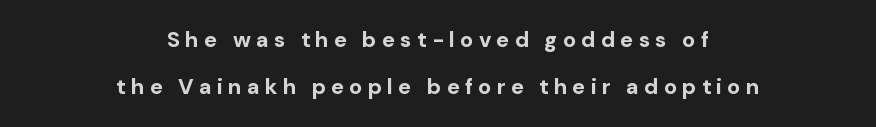
The image shows 22 px bold type, upright; set centered, loose line spacing (2.15x), unusually wide letter spacing (+0.23 em), not underlined.
